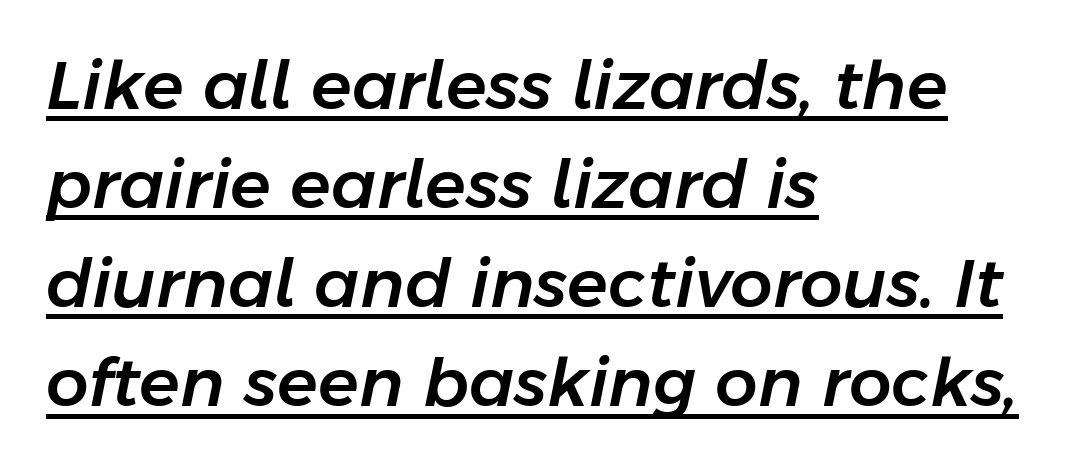
{"italic": "yes", "lean": "right", "slant_degrees": 11, "width": "normal", "stroke_contrast": "low", "x_height": "medium", "monospaced": "no", "underline": "yes", "align": "left", "line_spacing": "normal", "line_spacing_ratio": 1.48, "letter_spacing": "normal", "letter_spacing_em": 0.0, "glyph_px": 67}
